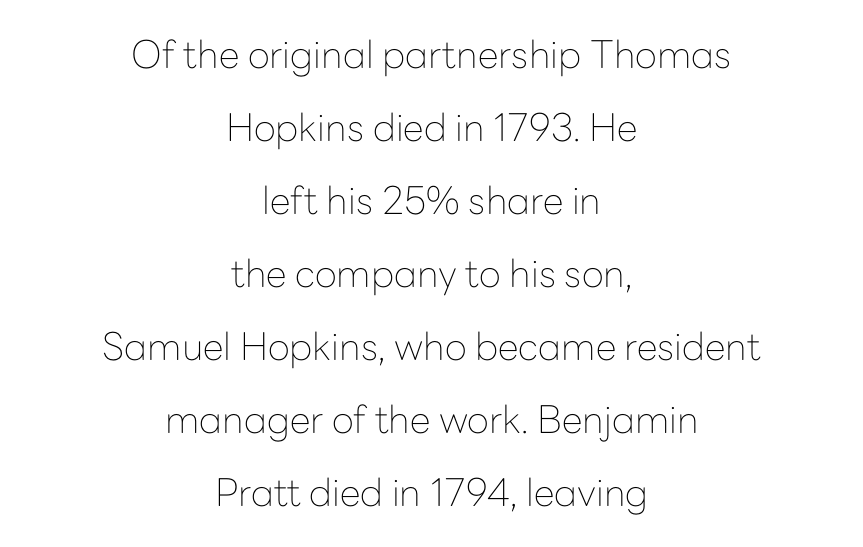
Here the glyphs are tracked normally, forming tight word shapes. This sample is center-justified, so both line endings float freely. This sample has the flowing, uneven cadence of proportional lettering. Bare-footed words on every line. The letters stand upright; this is a roman face.
